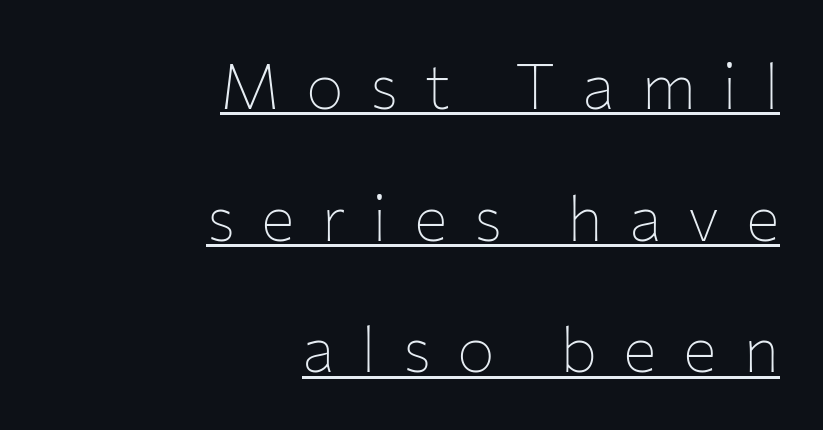
Q: Is the text bold? A: No.
Q: Is the text italic (slanted)? A: No, it is upright.
Q: Is the typeface a serif or a sans-serif typeface? A: Sans-serif.
Q: Is the text underlined? A: Yes.
Q: How is the paragraph aligned? A: Right-aligned.
Q: Is the spacing between letters normal or unusually wide? A: Unusually wide.
Q: Is the spacing between lines tight, normal or loose? A: Loose.
Q: Width (condensed, normal, or wide)? A: Normal.
Q: Stroke contrast? A: Low.
Q: x-height? A: Medium.
Q: Monospaced? A: No.
